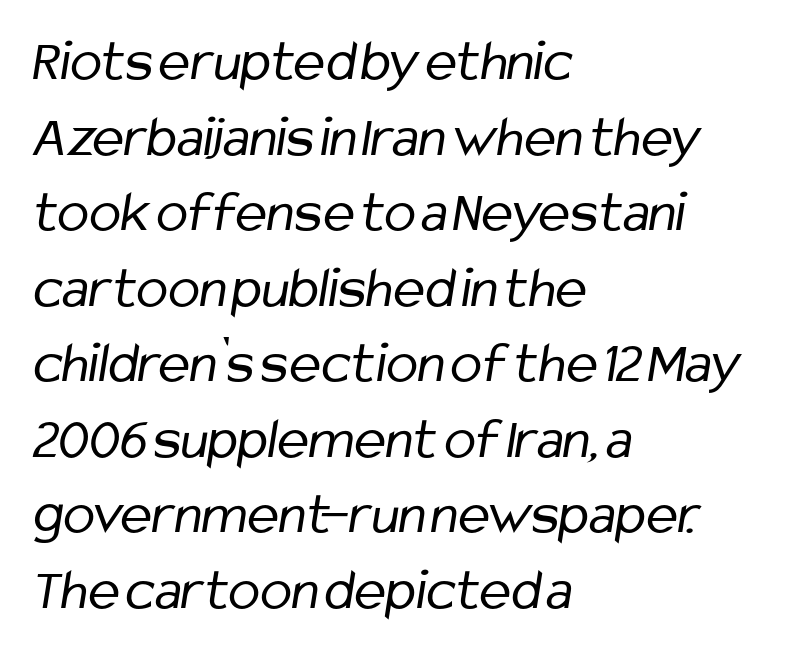
Q: Is the text bold? A: No.
Q: Is the typeface a serif or a sans-serif typeface? A: Sans-serif.
Q: Is the text underlined? A: No.
Q: How is the paragraph aligned? A: Left-aligned.
Q: Is the spacing between letters normal or unusually wide? A: Normal.
Q: Is the spacing between lines tight, normal or loose? A: Normal.
Q: Width (condensed, normal, or wide)? A: Condensed.
Q: Stroke contrast? A: Low.
Q: x-height? A: Medium.
Q: Monospaced? A: No.
